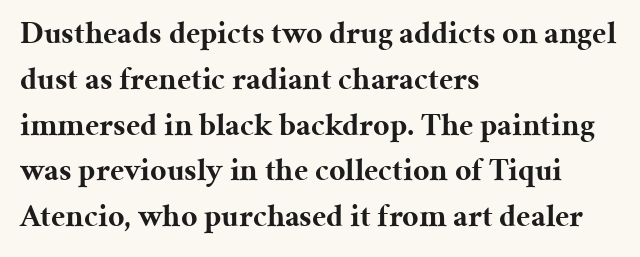
This block has exactly the height ordinary leading produces. Heft: maximum for text — a bold. The baseline area is clear. Default kerning and tracking; the words read as compact shapes. The specimen reads as upright at a glance.
